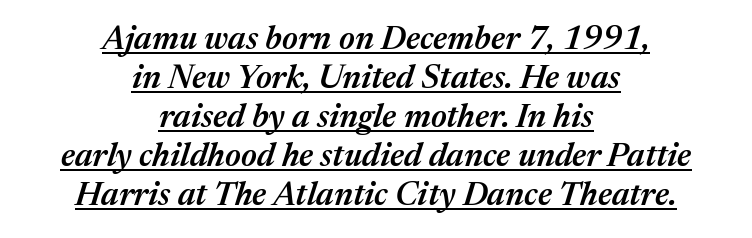
The image shows 33 px semibold type, italic (leaning right); set centered, line spacing 1.18x, normal letter spacing, underlined; medium stroke contrast and a medium x-height.
